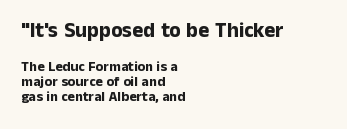
Q: Is the text bold? A: Yes.
Q: Is the text italic (slanted)? A: No, it is upright.
Q: Is the text underlined? A: No.
Q: How is the paragraph aligned? A: Left-aligned.
Q: Is the spacing between letters normal or unusually wide? A: Normal.
Q: Is the spacing between lines tight, normal or loose? A: Tight.
Q: Which block of text is set in a larger size, the first (top) or the second (bottom)? A: The first (top) one.
